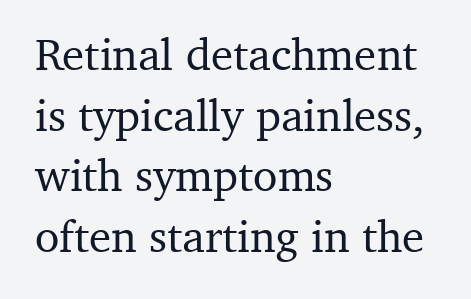
{"serif": "yes", "italic": "no", "width": "normal", "stroke_contrast": "medium", "x_height": "medium", "monospaced": "no", "underline": "no", "align": "left", "line_spacing": "normal", "line_spacing_ratio": 1.35, "letter_spacing": "normal", "letter_spacing_em": 0.0, "glyph_px": 45}
